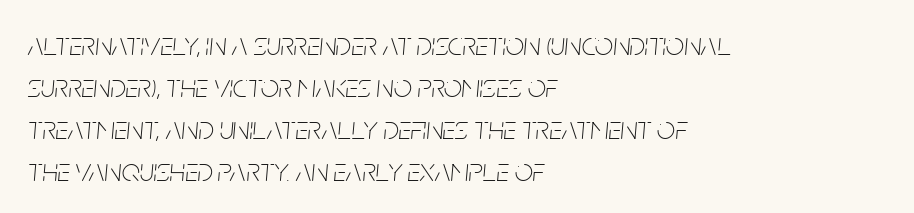
Honestly, the letter spacing is just normal — you wouldn't notice it. A typesetter would mark this as italic. The rendering uses a moderate line-height, typical for paragraphs. Do the characters align in a grid? No, the font is proportional. The passage is arranged the way most books set body copy — flush left.
